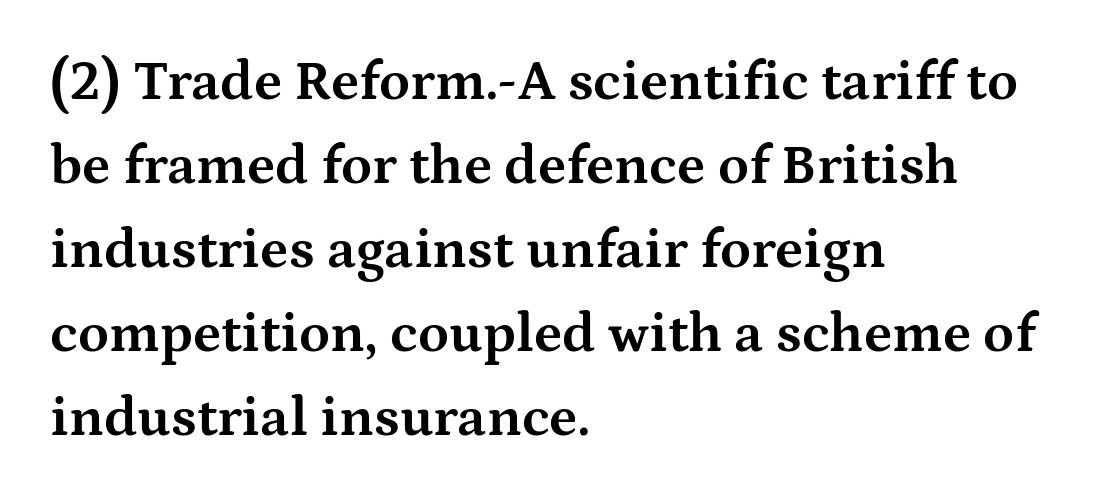
The image shows 56 px bold, wide serif type, upright; set left-aligned, normal line spacing (1.5x), normal letter spacing, not underlined; medium stroke contrast and a medium x-height.
